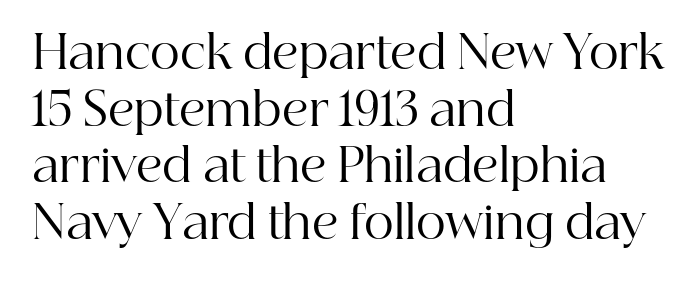
The image shows 46 px regular-weight serif type, upright; set left-aligned, line spacing 1.23x, normal letter spacing, not underlined; high stroke contrast and a medium x-height.
